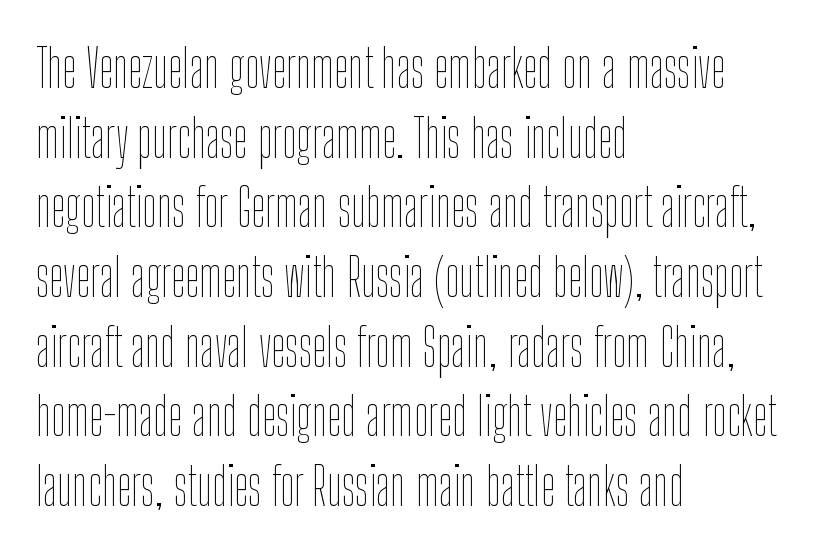
{"italic": "no", "bold": "no", "weight": "thin", "width": "condensed", "stroke_contrast": "low", "x_height": "medium", "monospaced": "no", "underline": "no", "align": "left", "line_spacing": "normal", "line_spacing_ratio": 1.34, "letter_spacing": "normal", "letter_spacing_em": 0.0, "glyph_px": 52}
